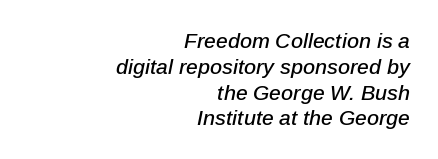
{"italic": "yes", "lean": "right", "slant_degrees": 12, "underline": "no", "align": "right", "line_spacing_ratio": 1.23, "letter_spacing": "normal", "letter_spacing_em": 0.0, "glyph_px": 21}
